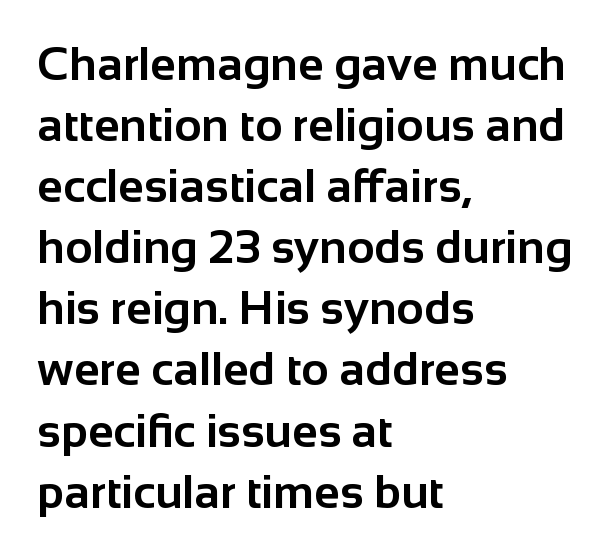
The image shows 47 px bold sans-serif type, upright; set left-aligned, normal line spacing (1.3x), normal letter spacing, not underlined; low stroke contrast and a medium x-height.
